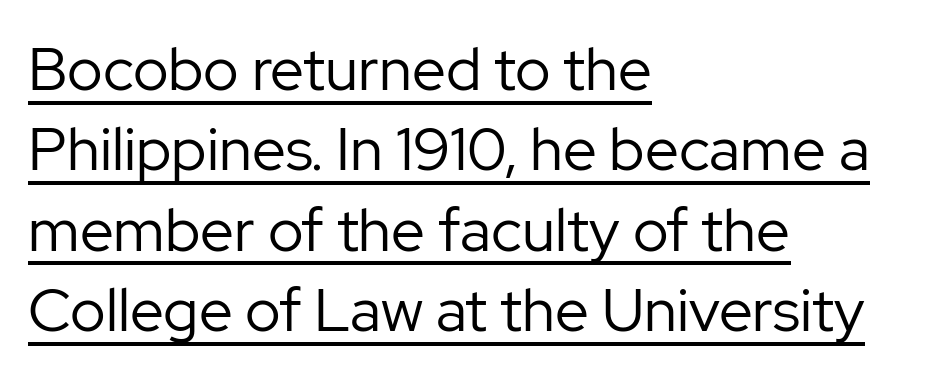
The image shows 60 px regular-weight sans-serif type, upright; set left-aligned, normal line spacing (1.34x), normal letter spacing, underlined; low stroke contrast and a medium x-height.
